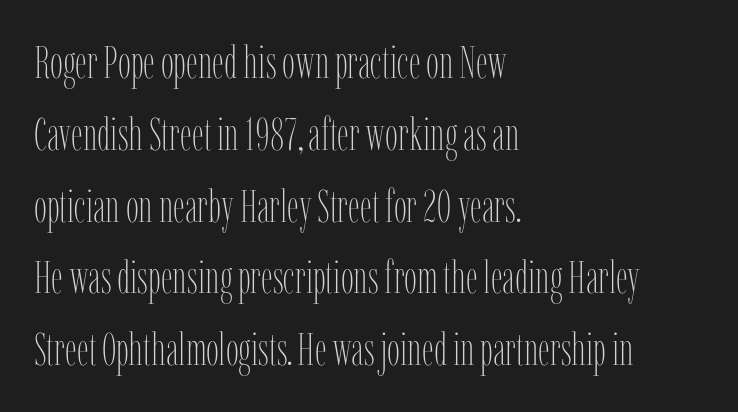
The paragraph has a hard left edge and a soft right edge. Every stem runs plumb, perpendicular to the baseline. Honestly, the letter spacing is just normal — you wouldn't notice it. Any mark beneath the type? The region is blank. Think of a printed novel: that variable character pitch is what you see here.
